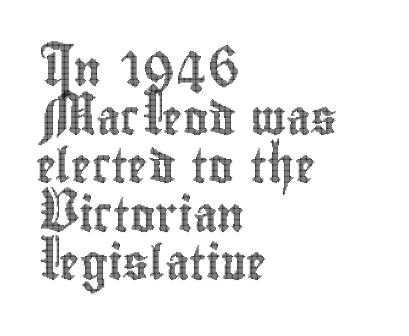
{"italic": "no", "width": "condensed", "x_height": "small", "monospaced": "no", "underline": "no", "align": "left", "line_spacing": "normal", "line_spacing_ratio": 1.43, "letter_spacing": "normal", "letter_spacing_em": 0.0, "glyph_px": 34}
